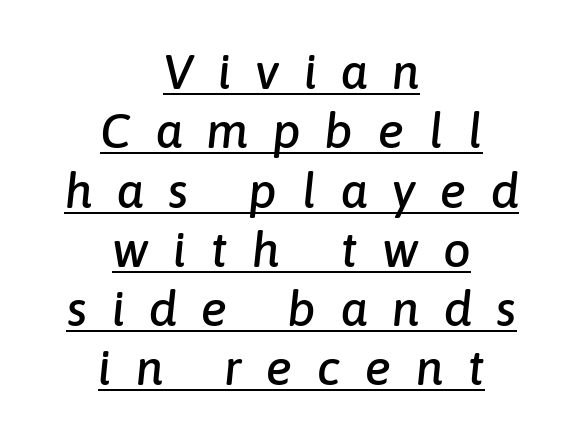
The passage is arranged like a title page — every line centered. Honestly, the letter spacing is so wide it's the main thing you notice. Is the type slanted? Yes — the strokes lean at a clear angle. Do the characters align in a grid? No, the font is proportional. Check the space under the baseline: a stroke is drawn there.
